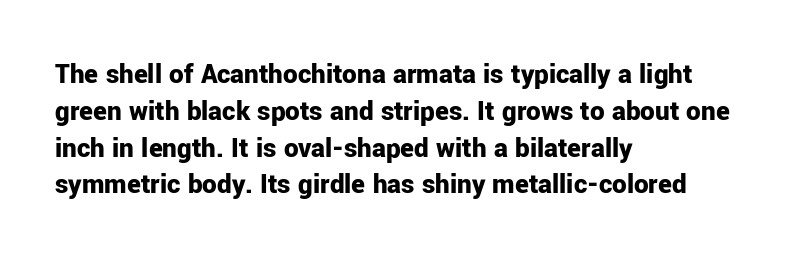
{"serif": "no", "italic": "no", "bold": "yes", "weight": "bold", "width": "normal", "stroke_contrast": "low", "x_height": "medium", "monospaced": "no", "underline": "no", "align": "left", "line_spacing": "normal", "line_spacing_ratio": 1.27, "letter_spacing": "normal", "letter_spacing_em": 0.0, "glyph_px": 29}
